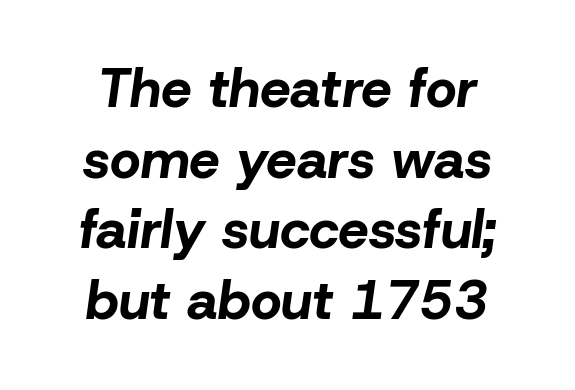
{"italic": "yes", "lean": "right", "slant_degrees": 8, "bold": "yes", "weight": "bold", "width": "normal", "stroke_contrast": "low", "x_height": "medium", "monospaced": "no", "underline": "no", "line_spacing": "normal", "line_spacing_ratio": 1.31, "letter_spacing": "normal", "letter_spacing_em": 0.0, "glyph_px": 54}
